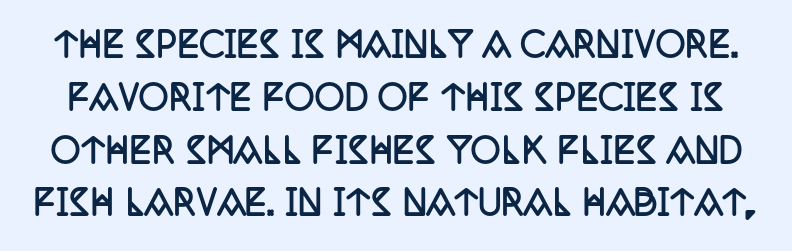
{"serif": "yes", "italic": "no", "bold": "yes", "weight": "semibold", "width": "condensed", "stroke_contrast": "low", "x_height": "large", "monospaced": "no", "underline": "no", "line_spacing": "normal", "line_spacing_ratio": 1.6, "letter_spacing": "normal", "letter_spacing_em": 0.0, "glyph_px": 33}
